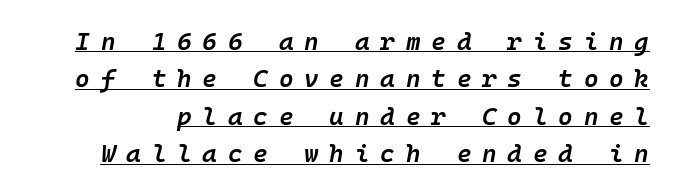
{"italic": "yes", "lean": "right", "slant_degrees": 10, "bold": "semi", "underline": "yes", "line_spacing": "normal", "line_spacing_ratio": 1.5, "letter_spacing": "wide", "letter_spacing_em": 0.43, "glyph_px": 25}
